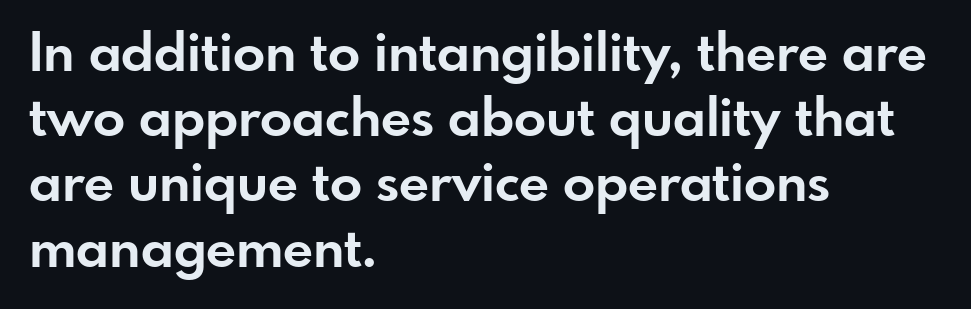
Q: Is the text bold? A: Yes.
Q: Is the text italic (slanted)? A: No, it is upright.
Q: Is the typeface a serif or a sans-serif typeface? A: Sans-serif.
Q: Is the text underlined? A: No.
Q: How is the paragraph aligned? A: Left-aligned.
Q: Is the spacing between letters normal or unusually wide? A: Normal.
Q: Width (condensed, normal, or wide)? A: Normal.
Q: Stroke contrast? A: Low.
Q: x-height? A: Small.
Q: Monospaced? A: No.
